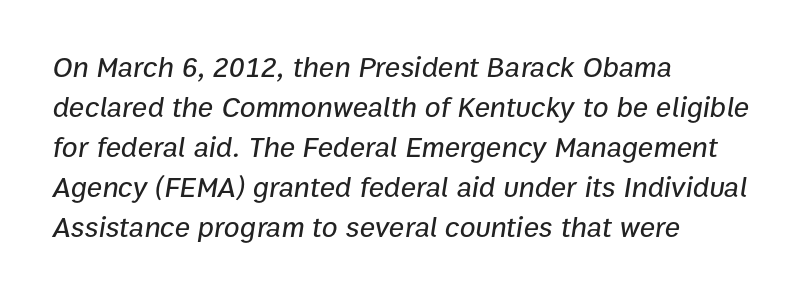
The image shows 29 px text type, italic (leaning right); set left-aligned, normal line spacing (1.38x), normal letter spacing, not underlined; low stroke contrast and a medium x-height.
